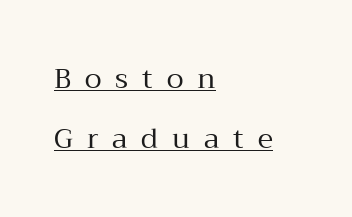
The image shows 28 px regular-weight serif type, upright; set left-aligned, loose line spacing (2.14x), unusually wide letter spacing (+0.5 em), underlined; medium stroke contrast and a medium x-height.
